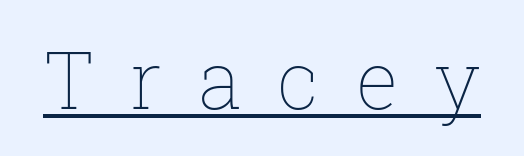
{"italic": "no", "bold": "no", "weight": "thin", "width": "normal", "stroke_contrast": "low", "x_height": "medium", "monospaced": "no", "underline": "yes", "letter_spacing": "wide", "letter_spacing_em": 0.45, "glyph_px": 80}
